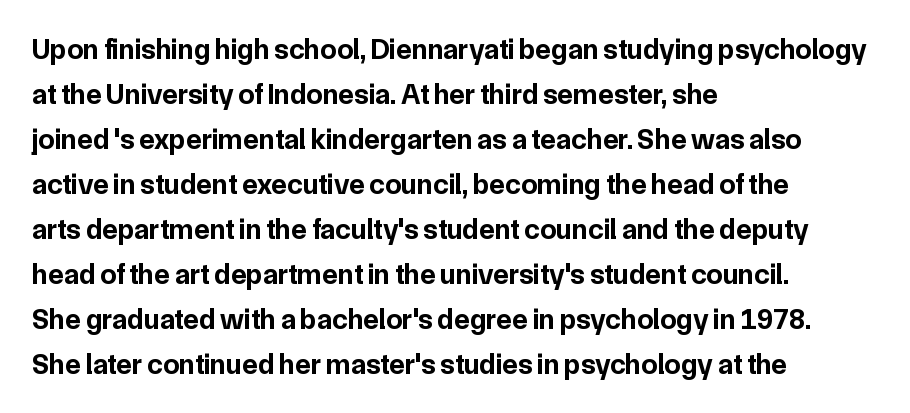
Descenders are the only things crossing below the line. Is the block centered? No — it sits flush against the left margin. Ordinary non-slanted type is in use. The lines sit at an ordinary, default distance from one another. Characters follow at the spacing the type designer built in.
